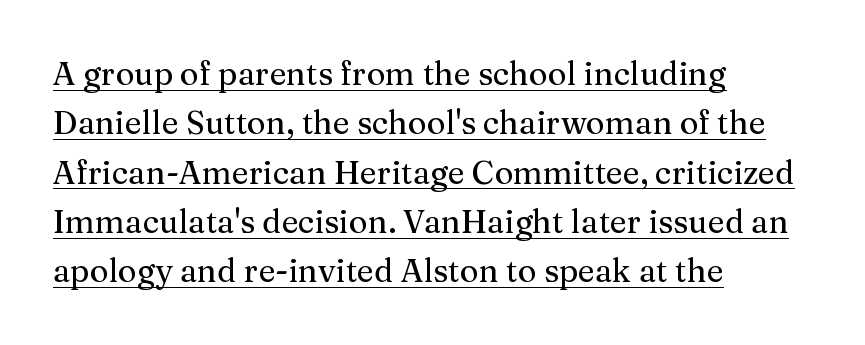
{"serif": "yes", "italic": "no", "width": "normal", "stroke_contrast": "medium", "x_height": "medium", "monospaced": "no", "underline": "yes", "align": "left", "line_spacing": "normal", "line_spacing_ratio": 1.54, "letter_spacing": "normal", "letter_spacing_em": 0.0, "glyph_px": 32}
